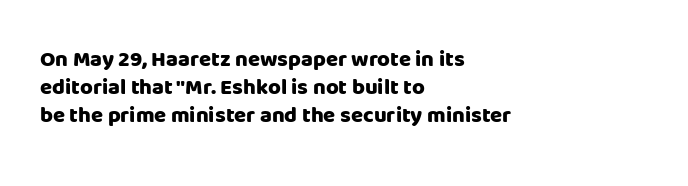
The passage is arranged the way most books set body copy — flush left. No word sits above an underline. Nobody touched the tracking dial on this one. Stroke thickness is high; the sample reads as a true bold.
